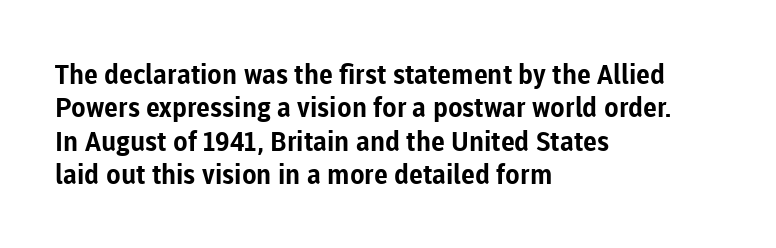
Q: Is the text bold? A: Yes.
Q: Is the text italic (slanted)? A: No, it is upright.
Q: Is the text underlined? A: No.
Q: How is the paragraph aligned? A: Left-aligned.
Q: Is the spacing between letters normal or unusually wide? A: Normal.
